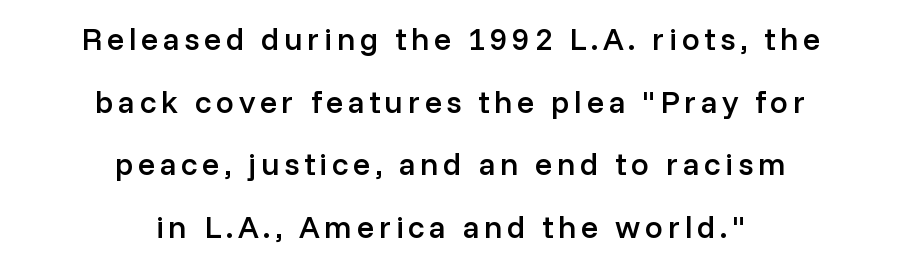
{"serif": "no", "italic": "no", "bold": "semi", "weight": "semibold", "width": "normal", "stroke_contrast": "low", "x_height": "medium", "monospaced": "no", "underline": "no", "align": "center", "line_spacing": "loose", "line_spacing_ratio": 1.96, "glyph_px": 32}
